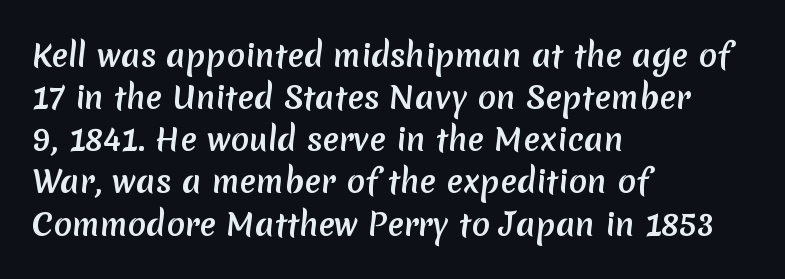
{"serif": "no", "bold": "yes", "weight": "semibold", "width": "normal", "stroke_contrast": "low", "x_height": "medium", "monospaced": "no", "underline": "no", "align": "left", "line_spacing": "normal", "line_spacing_ratio": 1.36, "letter_spacing": "normal", "letter_spacing_em": 0.0, "glyph_px": 31}
